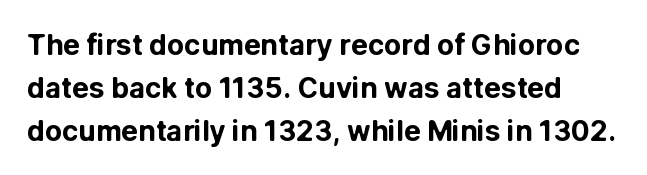
The image shows 28 px bold sans-serif type, upright; set normal line spacing (1.53x), normal letter spacing, not underlined; low stroke contrast and a medium x-height.
